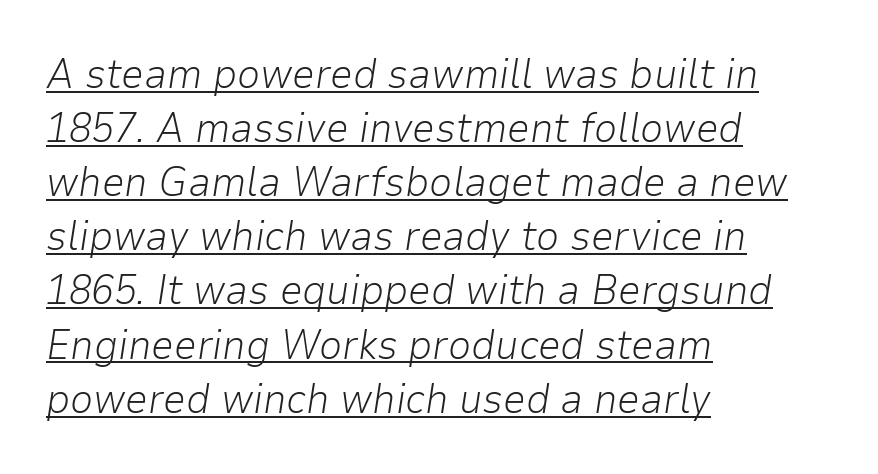
The image shows 41 px light type, italic (leaning right); set left-aligned, normal line spacing (1.32x), normal letter spacing, underlined; low stroke contrast and a medium x-height.
